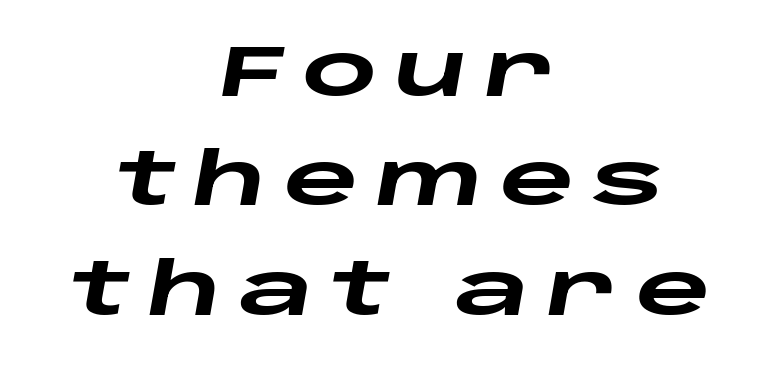
The image shows 72 px heavy, wide type, italic (leaning right); set centered, normal line spacing (1.52x), unusually wide letter spacing (+0.24 em), not underlined; low stroke contrast and a large x-height.
